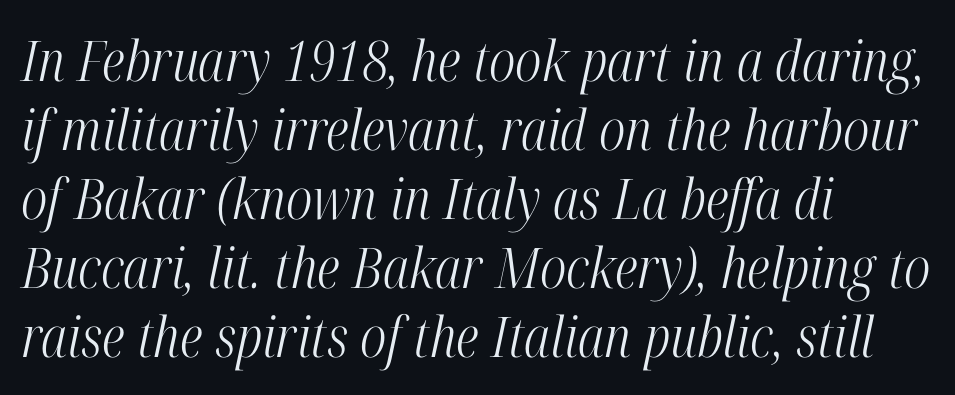
The image shows 56 px light, condensed serif type, italic (leaning right); set left-aligned, line spacing 1.23x, normal letter spacing, not underlined; high stroke contrast and a medium x-height.
